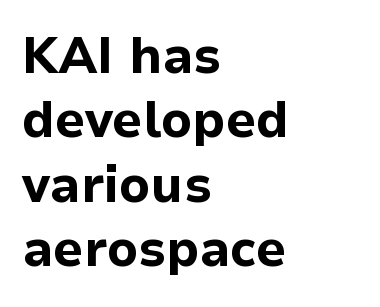
Q: Is the text bold? A: Yes.
Q: Is the text italic (slanted)? A: No, it is upright.
Q: Is the typeface a serif or a sans-serif typeface? A: Sans-serif.
Q: Is the text underlined? A: No.
Q: How is the paragraph aligned? A: Left-aligned.
Q: Is the spacing between letters normal or unusually wide? A: Normal.
Q: Is the spacing between lines tight, normal or loose? A: Normal.
Q: Width (condensed, normal, or wide)? A: Normal.
Q: Stroke contrast? A: Low.
Q: x-height? A: Medium.
Q: Monospaced? A: No.
